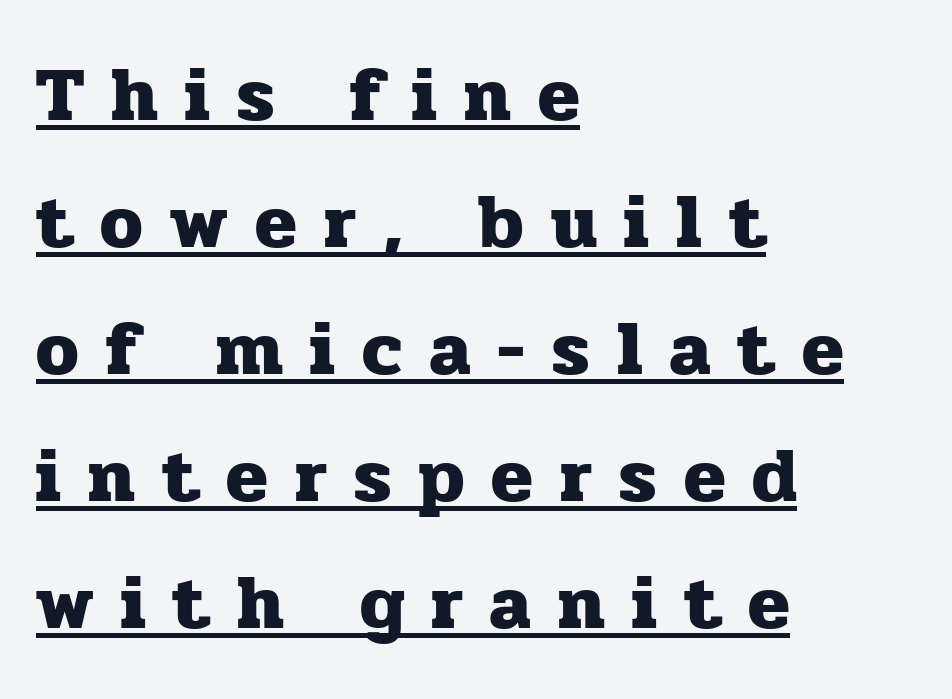
This sample uses expanded letter spacing, leaving extra air between glyphs. Is this a fixed-width face? No — the glyphs have proportional, varying widths. How would I describe the line gaps? Plain and ordinary. Each letter's strokes conclude with small projecting serifs.
